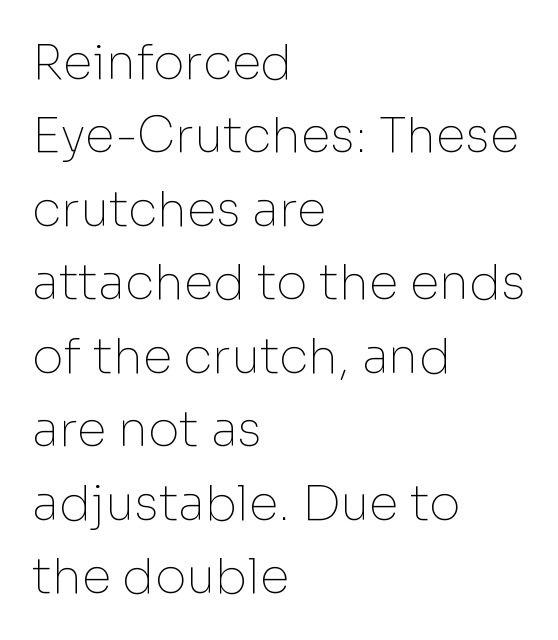
Q: Is the text bold? A: No.
Q: Is the text italic (slanted)? A: No, it is upright.
Q: Is the typeface a serif or a sans-serif typeface? A: Sans-serif.
Q: Is the text underlined? A: No.
Q: How is the paragraph aligned? A: Left-aligned.
Q: Is the spacing between letters normal or unusually wide? A: Normal.
Q: Is the spacing between lines tight, normal or loose? A: Normal.
Q: Width (condensed, normal, or wide)? A: Normal.
Q: Stroke contrast? A: Low.
Q: x-height? A: Medium.
Q: Monospaced? A: No.
